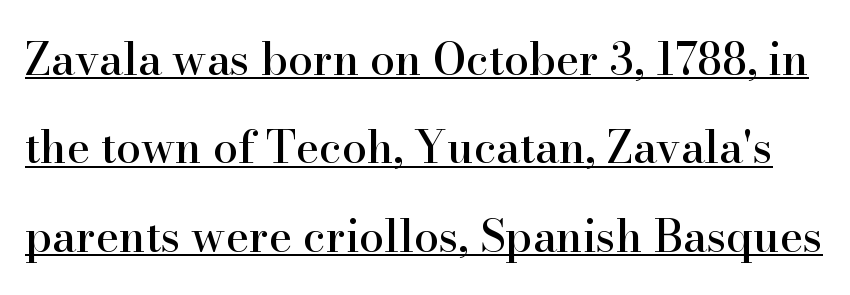
Q: Is the text italic (slanted)? A: No, it is upright.
Q: Is the typeface a serif or a sans-serif typeface? A: Serif.
Q: Is the text underlined? A: Yes.
Q: Is the spacing between letters normal or unusually wide? A: Normal.
Q: Is the spacing between lines tight, normal or loose? A: Loose.
Q: Width (condensed, normal, or wide)? A: Normal.
Q: Stroke contrast? A: High.
Q: x-height? A: Small.
Q: Monospaced? A: No.
